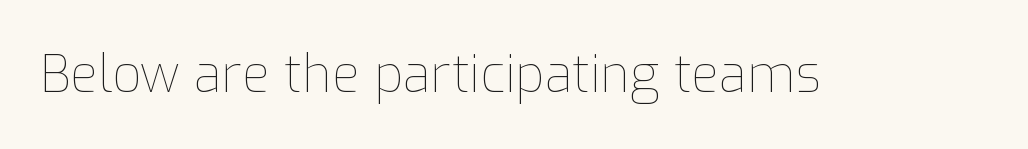
The image shows 51 px thin type, upright; set normal letter spacing, not underlined; low stroke contrast and a medium x-height.
